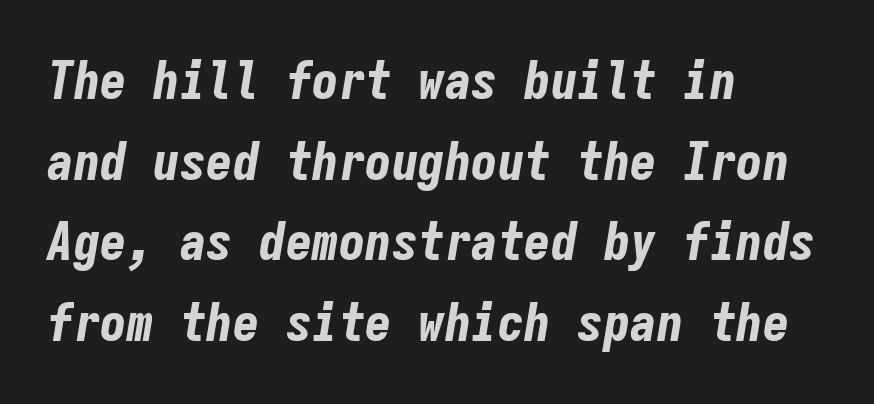
Q: Is the text bold? A: Yes.
Q: Is the text italic (slanted)? A: Yes, it leans right by about 9 degrees.
Q: Is the text underlined? A: No.
Q: How is the paragraph aligned? A: Left-aligned.
Q: Is the spacing between letters normal or unusually wide? A: Normal.
Q: Is the spacing between lines tight, normal or loose? A: Normal.
Q: Width (condensed, normal, or wide)? A: Condensed.
Q: Stroke contrast? A: Low.
Q: x-height? A: Medium.
Q: Monospaced? A: Yes.
